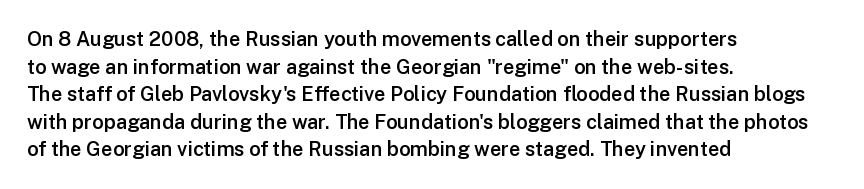
The image shows 20 px text type, upright; set left-aligned, normal line spacing (1.38x), normal letter spacing, not underlined.
